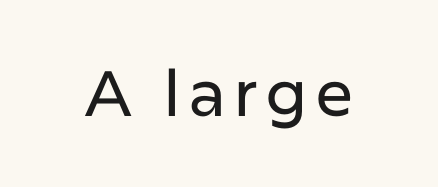
Q: Is the text italic (slanted)? A: No, it is upright.
Q: Is the typeface a serif or a sans-serif typeface? A: Sans-serif.
Q: Is the text underlined? A: No.
Q: Width (condensed, normal, or wide)? A: Normal.
Q: Stroke contrast? A: Low.
Q: x-height? A: Medium.
Q: Monospaced? A: No.
